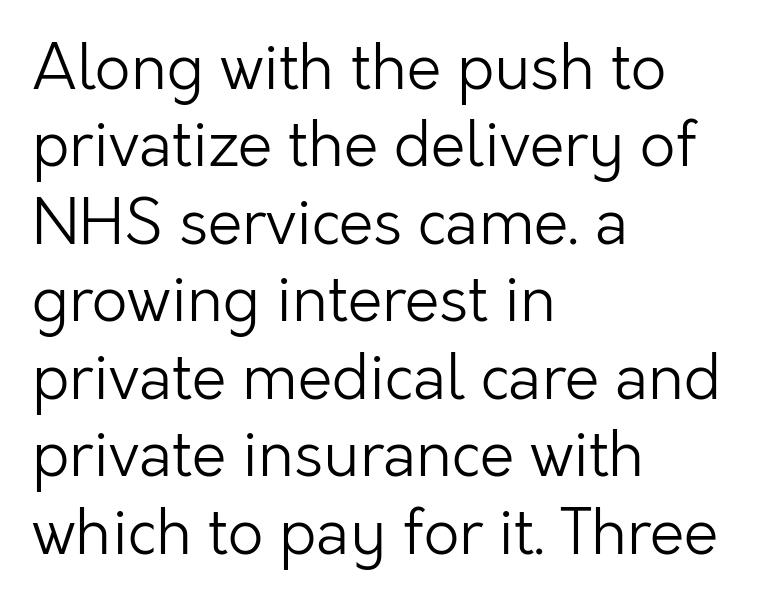
Q: Is the text bold? A: No.
Q: Is the text italic (slanted)? A: No, it is upright.
Q: Is the typeface a serif or a sans-serif typeface? A: Sans-serif.
Q: Is the text underlined? A: No.
Q: How is the paragraph aligned? A: Left-aligned.
Q: Is the spacing between letters normal or unusually wide? A: Normal.
Q: Is the spacing between lines tight, normal or loose? A: Normal.
Q: Width (condensed, normal, or wide)? A: Normal.
Q: Stroke contrast? A: Low.
Q: x-height? A: Medium.
Q: Monospaced? A: No.
